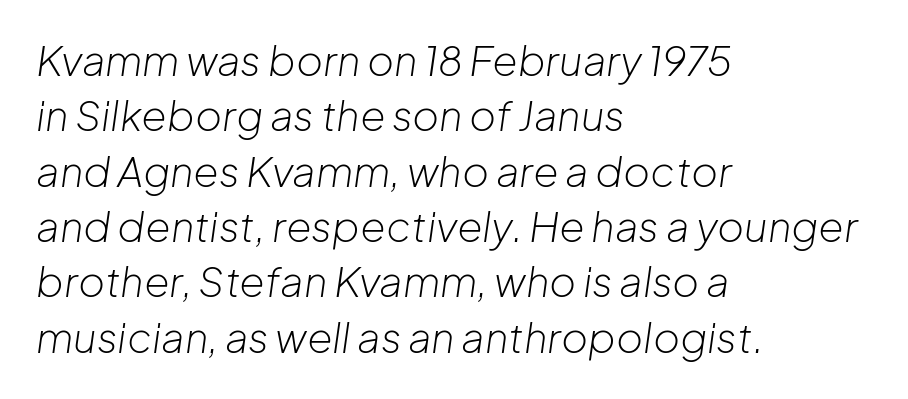
The image shows 41 px light type, italic (leaning right); set left-aligned, normal line spacing (1.35x), normal letter spacing, not underlined; low stroke contrast and a medium x-height.
